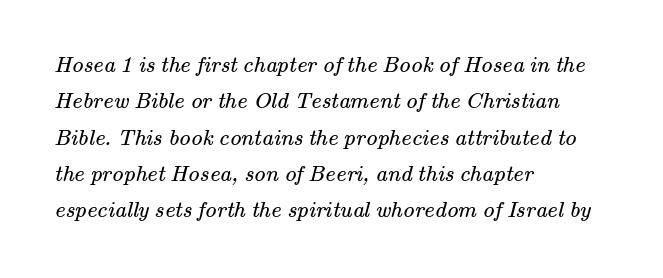
The image shows 23 px text type; set left-aligned, normal line spacing (1.58x), normal letter spacing, not underlined.
